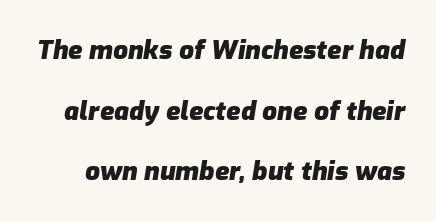
{"italic": "yes", "lean": "right", "slant_degrees": 9, "bold": "yes", "underline": "no", "line_spacing": "loose", "line_spacing_ratio": 2.33, "letter_spacing": "normal", "letter_spacing_em": 0.0, "glyph_px": 26}
